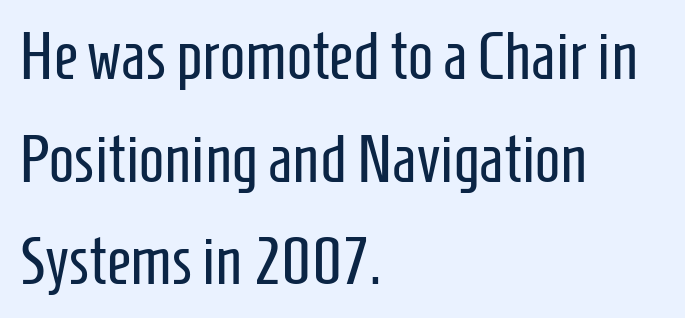
The image shows 67 px regular-weight, condensed sans-serif type, upright; set left-aligned, normal line spacing (1.53x), normal letter spacing, not underlined; low stroke contrast and a medium x-height.
